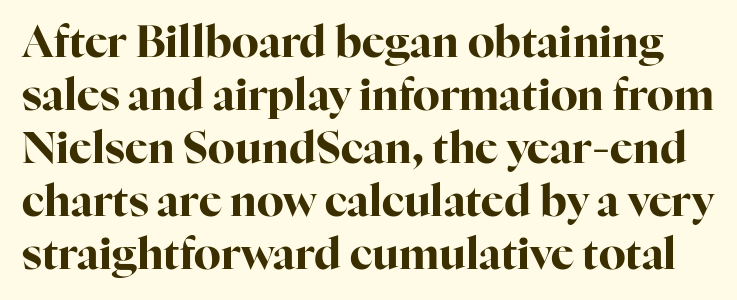
{"serif": "yes", "italic": "no", "bold": "yes", "weight": "bold", "width": "normal", "stroke_contrast": "high", "x_height": "medium", "monospaced": "no", "underline": "no", "line_spacing_ratio": 1.23, "letter_spacing": "normal", "letter_spacing_em": 0.0, "glyph_px": 43}
